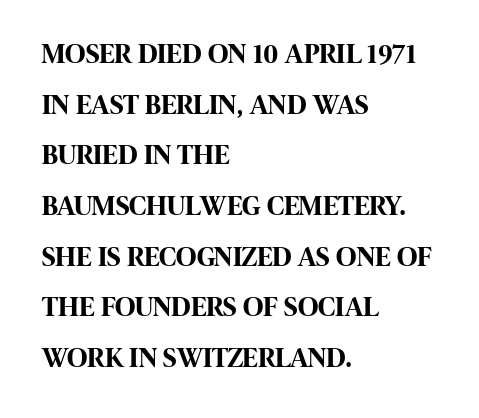
Q: Is the text bold? A: Yes.
Q: Is the text italic (slanted)? A: No, it is upright.
Q: Is the typeface a serif or a sans-serif typeface? A: Sans-serif.
Q: Is the text underlined? A: No.
Q: How is the paragraph aligned? A: Left-aligned.
Q: Is the spacing between letters normal or unusually wide? A: Normal.
Q: Width (condensed, normal, or wide)? A: Condensed.
Q: Stroke contrast? A: High.
Q: x-height? A: Large.
Q: Monospaced? A: No.
